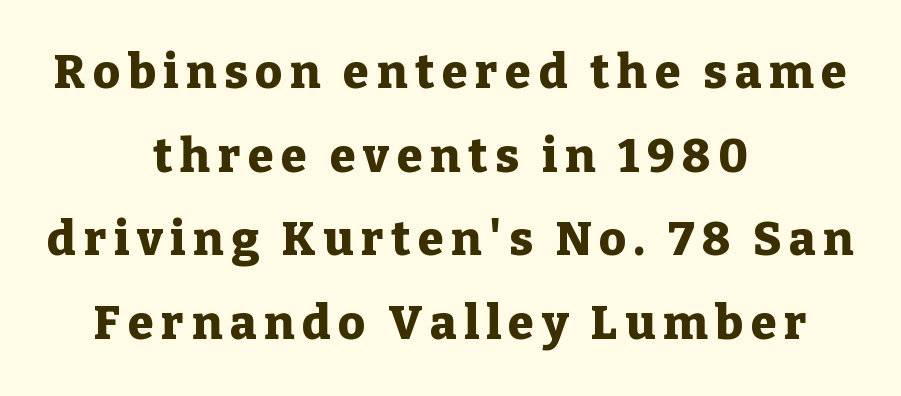
The image shows 47 px heavy serif type, upright; set centered, line spacing 1.78x, not underlined; low stroke contrast and a medium x-height.
